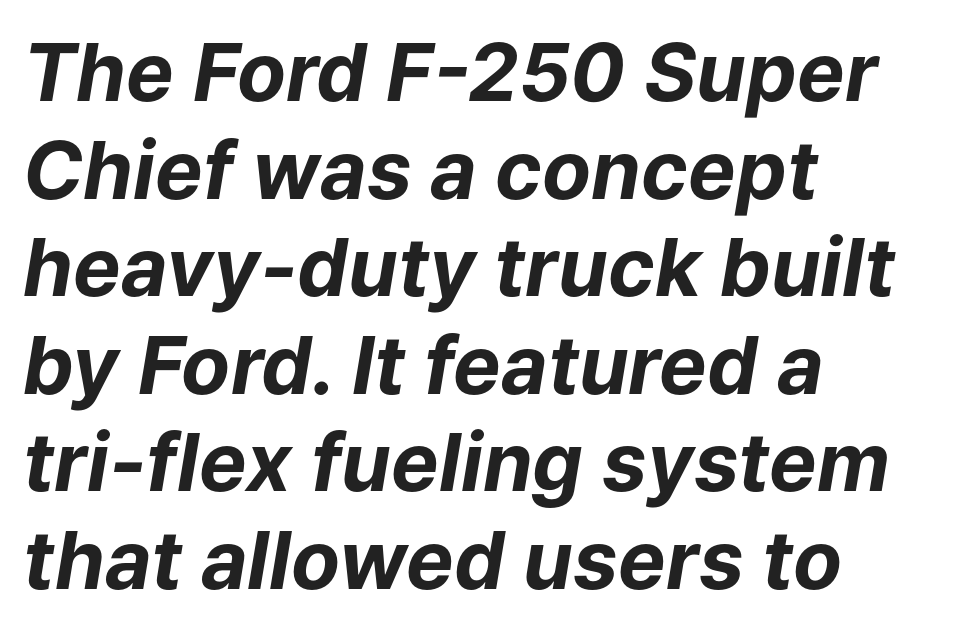
{"italic": "yes", "lean": "right", "slant_degrees": 9, "bold": "yes", "weight": "bold", "width": "normal", "stroke_contrast": "low", "x_height": "medium", "monospaced": "no", "underline": "no", "align": "left", "line_spacing_ratio": 1.22, "letter_spacing": "normal", "letter_spacing_em": 0.0, "glyph_px": 80}
